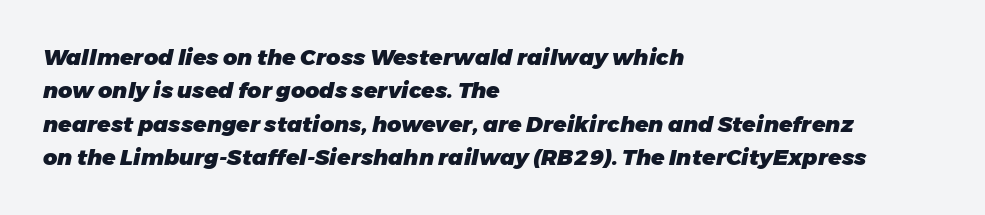
Any mark beneath the type? The region is blank. As a designer I'd log this as weight 700, bold. Tracking value appears to be zero — textbook default spacing. In terms of posture, this sample is oblique.
